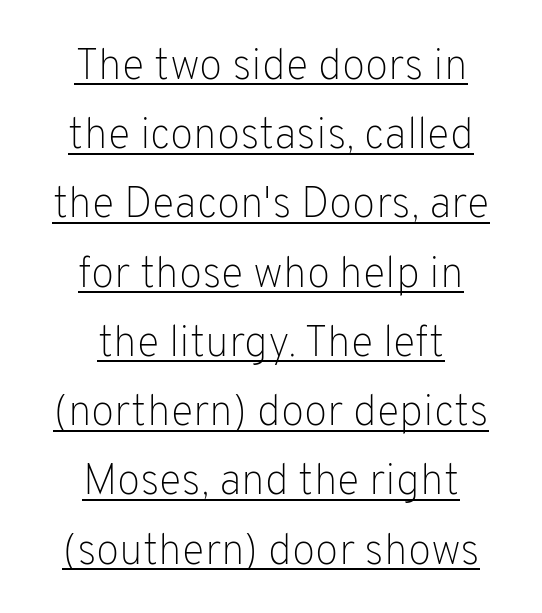
Standard letterfit; no display-style spreading of the glyphs. A light-to-regular cut is what we see here. Rendered with straight, roman letterforms. Look at the bottom of the vertical strokes: they stop flat, with no serifs. Note the varied advance widths — an 'i' is clearly narrower than an 'm'.
